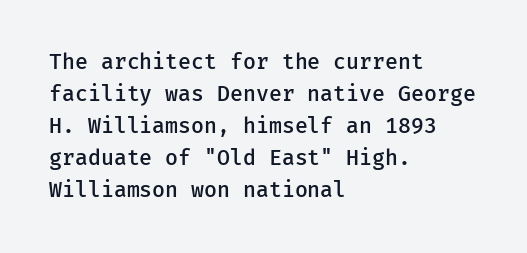
Q: Is the text bold? A: Semi-bold.
Q: Is the text italic (slanted)? A: No, it is upright.
Q: Is the text underlined? A: No.
Q: How is the paragraph aligned? A: Left-aligned.
Q: Is the spacing between letters normal or unusually wide? A: Normal.
Q: Is the spacing between lines tight, normal or loose? A: Normal.
